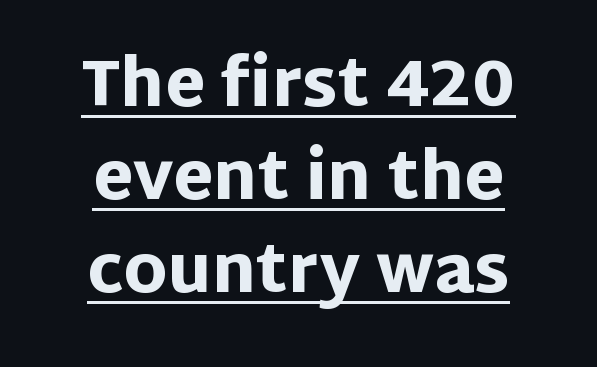
{"serif": "no", "italic": "no", "bold": "yes", "weight": "heavy", "width": "normal", "stroke_contrast": "low", "x_height": "large", "monospaced": "no", "underline": "yes", "align": "center", "line_spacing": "normal", "line_spacing_ratio": 1.43, "letter_spacing": "normal", "letter_spacing_em": 0.0, "glyph_px": 65}
